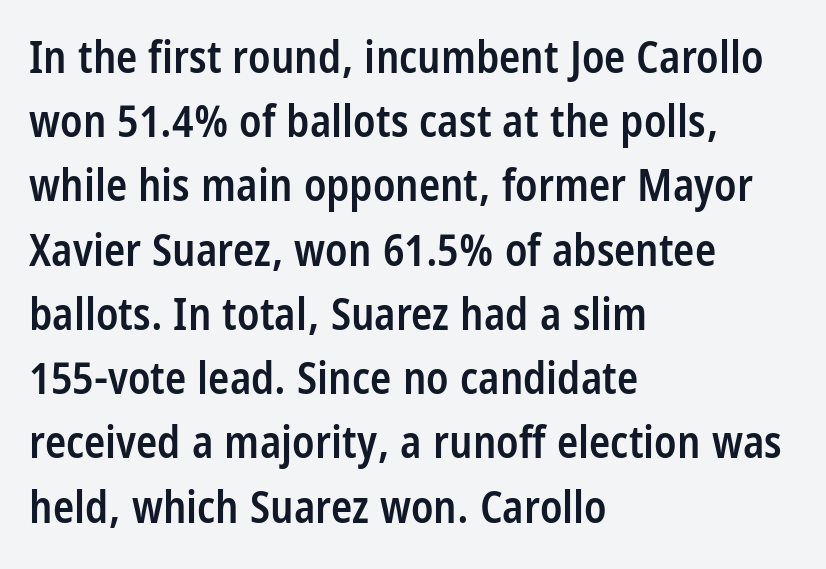
{"serif": "no", "italic": "no", "bold": "semi", "weight": "semibold", "width": "condensed", "stroke_contrast": "low", "x_height": "large", "monospaced": "no", "underline": "no", "align": "left", "line_spacing": "normal", "line_spacing_ratio": 1.46, "letter_spacing": "normal", "letter_spacing_em": 0.0, "glyph_px": 44}
